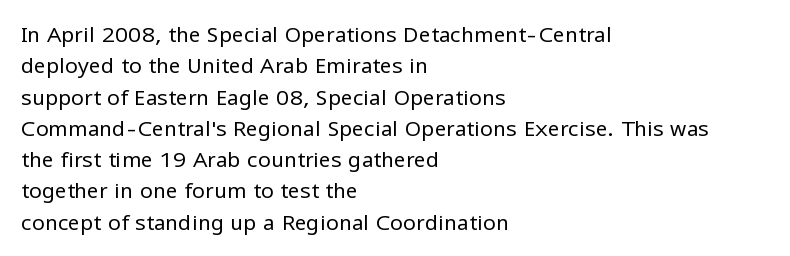
The image shows 21 px text type, upright; set left-aligned, normal line spacing (1.49x), normal letter spacing, not underlined.
